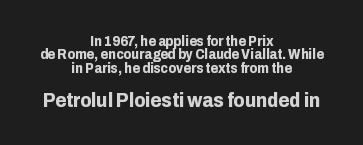
{"italic": "no", "bold": "yes", "underline": "no", "align": "center", "line_spacing": "tight", "line_spacing_ratio": 0.95, "letter_spacing": "normal", "letter_spacing_em": 0.0, "larger_block": "second", "size_ratio": 1.43, "glyph_px": 20}
